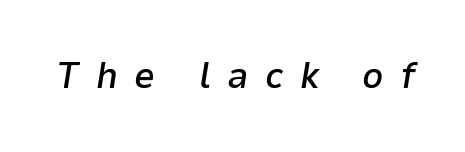
Q: Is the text bold? A: Semi-bold.
Q: Is the text italic (slanted)? A: Yes, it leans right by about 9 degrees.
Q: Is the text underlined? A: No.
Q: Is the spacing between letters normal or unusually wide? A: Unusually wide.
Q: Width (condensed, normal, or wide)? A: Normal.
Q: Stroke contrast? A: Low.
Q: x-height? A: Medium.
Q: Monospaced? A: No.
